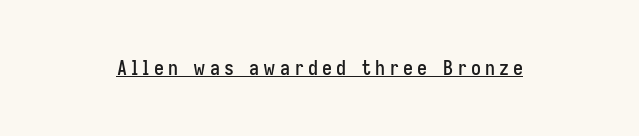
You can see a thin bar hugging the bottom of the glyphs. The letters stand straight up with perfectly vertical stems. You could only call the tracking loose — the letters float apart.
